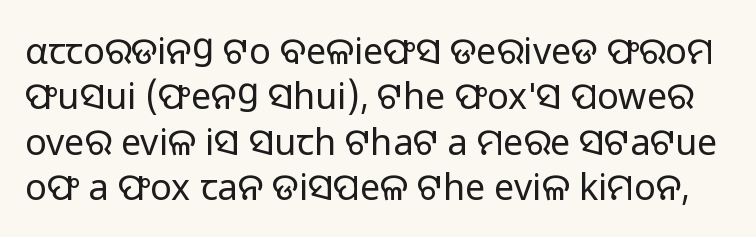
Q: Is the text bold? A: No.
Q: Is the text italic (slanted)? A: No, it is upright.
Q: Is the typeface a serif or a sans-serif typeface? A: Sans-serif.
Q: Is the text underlined? A: No.
Q: Is the spacing between letters normal or unusually wide? A: Normal.
Q: Is the spacing between lines tight, normal or loose? A: Normal.
Q: Width (condensed, normal, or wide)? A: Normal.
Q: Stroke contrast? A: Low.
Q: x-height? A: Medium.
Q: Monospaced? A: No.
